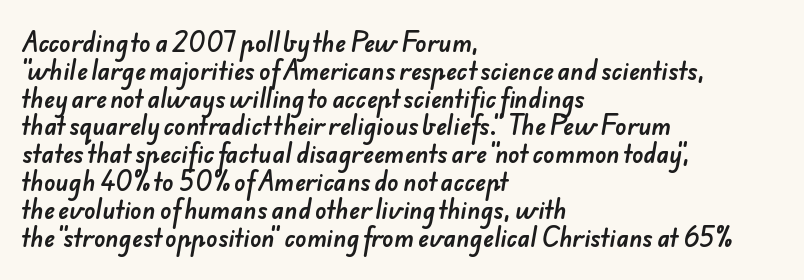
Q: Is the text underlined? A: No.
Q: How is the paragraph aligned? A: Left-aligned.
Q: Is the spacing between letters normal or unusually wide? A: Normal.
